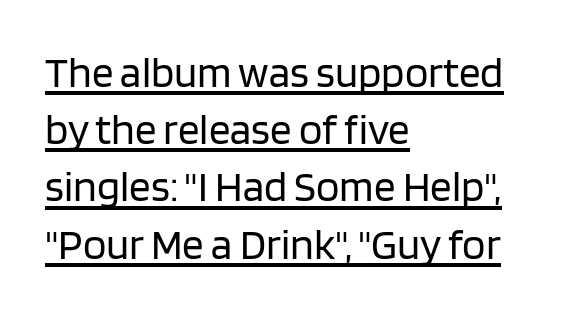
Q: Is the text bold? A: No.
Q: Is the text italic (slanted)? A: No, it is upright.
Q: Is the typeface a serif or a sans-serif typeface? A: Sans-serif.
Q: Is the text underlined? A: Yes.
Q: How is the paragraph aligned? A: Left-aligned.
Q: Is the spacing between letters normal or unusually wide? A: Normal.
Q: Is the spacing between lines tight, normal or loose? A: Normal.
Q: Width (condensed, normal, or wide)? A: Normal.
Q: Stroke contrast? A: Low.
Q: x-height? A: Large.
Q: Monospaced? A: No.
